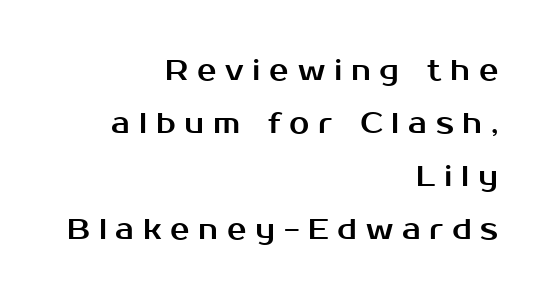
The image shows 29 px sans-serif type, upright; set right-aligned, line spacing 1.83x, unusually wide letter spacing (+0.3 em), not underlined; medium stroke contrast and a medium x-height.
